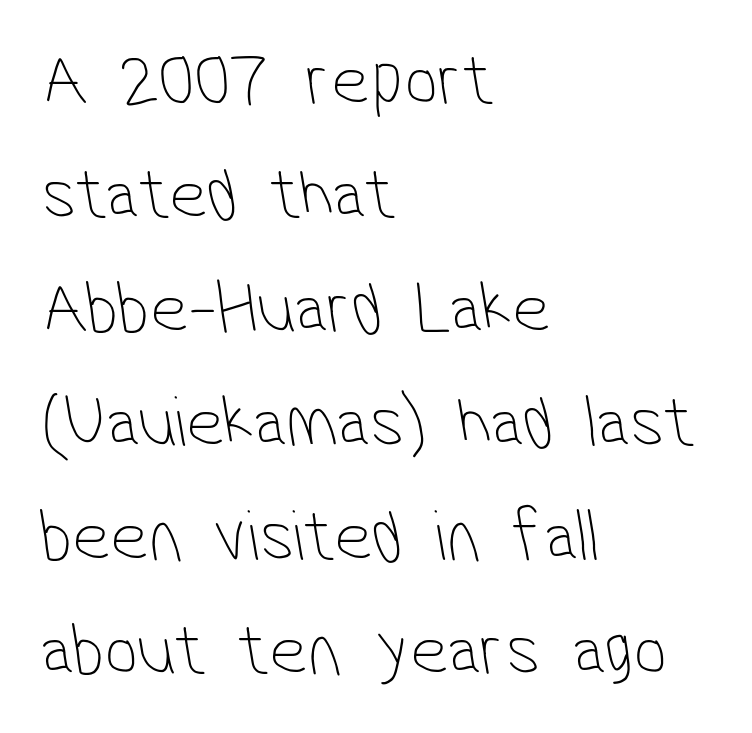
{"serif": "no", "bold": "no", "weight": "thin", "width": "condensed", "stroke_contrast": "low", "x_height": "medium", "monospaced": "no", "underline": "no", "align": "left", "line_spacing": "normal", "line_spacing_ratio": 1.54, "letter_spacing": "normal", "letter_spacing_em": 0.0, "glyph_px": 74}
